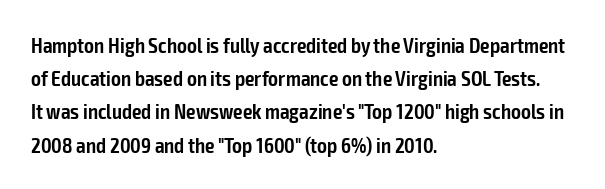
Q: Is the text bold? A: Semi-bold.
Q: Is the text italic (slanted)? A: No, it is upright.
Q: Is the text underlined? A: No.
Q: How is the paragraph aligned? A: Left-aligned.
Q: Is the spacing between letters normal or unusually wide? A: Normal.
Q: Is the spacing between lines tight, normal or loose? A: Normal.
